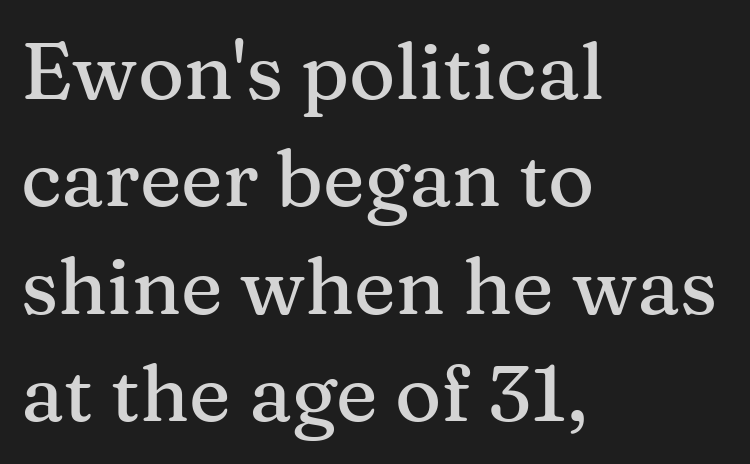
The image shows 79 px serif type, upright; set left-aligned, normal line spacing (1.36x), normal letter spacing, not underlined; medium stroke contrast and a medium x-height.
